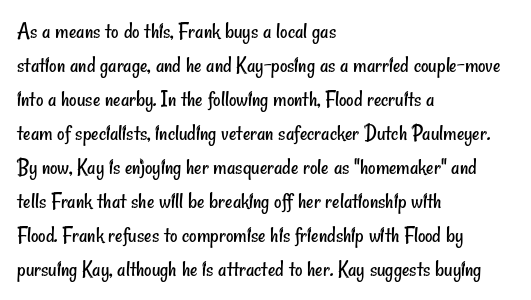
Q: Is the text bold? A: No.
Q: Is the text underlined? A: No.
Q: How is the paragraph aligned? A: Left-aligned.
Q: Is the spacing between letters normal or unusually wide? A: Normal.
Q: Is the spacing between lines tight, normal or loose? A: Normal.
